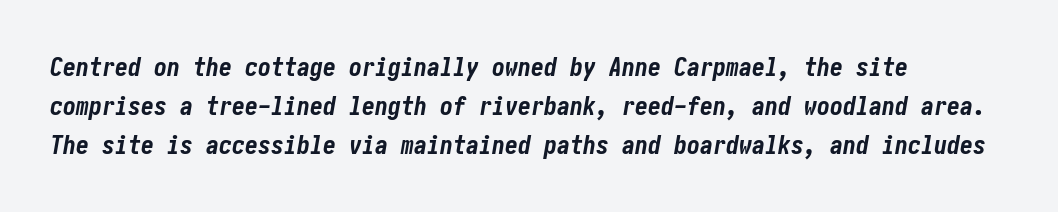
Rule under the text: the space is simply empty. How would I describe the line gaps? Plain and ordinary. Its strokes are broad and dark, the hallmark of bold type. The ragged edge is on the right, which tells us the setting is flush left. Glyph-to-glyph distance matches everyday printed text. When letters slant like this, we call the style italic.
